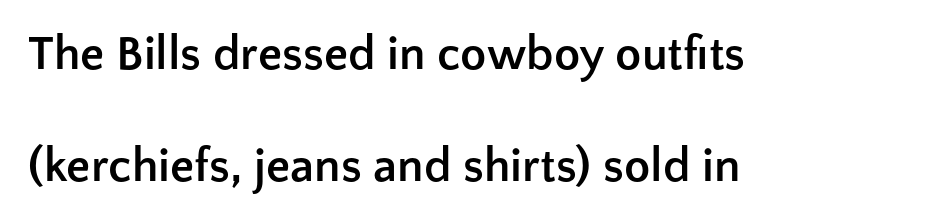
{"serif": "no", "italic": "no", "bold": "yes", "weight": "semibold", "width": "normal", "stroke_contrast": "low", "x_height": "medium", "monospaced": "no", "underline": "no", "align": "left", "line_spacing": "loose", "line_spacing_ratio": 2.33, "letter_spacing": "normal", "letter_spacing_em": 0.0, "glyph_px": 48}
